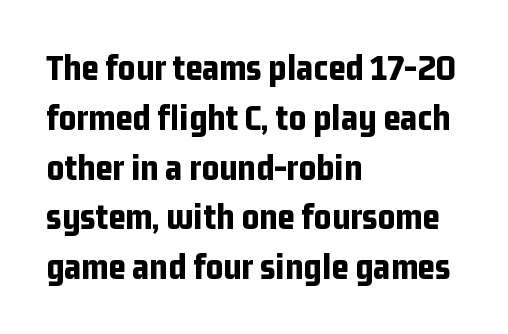
The image shows 38 px bold, condensed sans-serif type, upright; set left-aligned, normal line spacing (1.31x), normal letter spacing, not underlined; low stroke contrast and a medium x-height.
